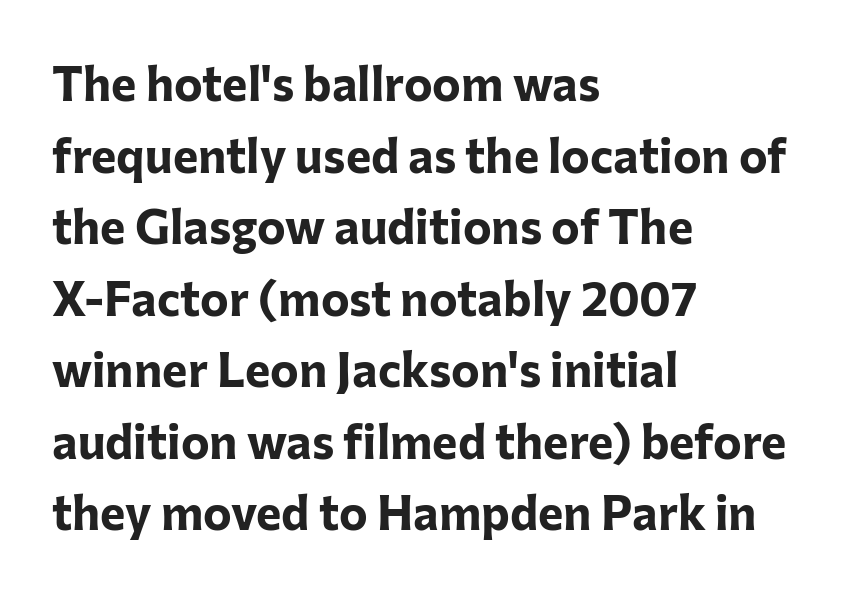
Q: Is the text bold? A: Yes.
Q: Is the text italic (slanted)? A: No, it is upright.
Q: Is the typeface a serif or a sans-serif typeface? A: Sans-serif.
Q: Is the text underlined? A: No.
Q: How is the paragraph aligned? A: Left-aligned.
Q: Is the spacing between letters normal or unusually wide? A: Normal.
Q: Is the spacing between lines tight, normal or loose? A: Normal.
Q: Width (condensed, normal, or wide)? A: Normal.
Q: Stroke contrast? A: Low.
Q: x-height? A: Medium.
Q: Monospaced? A: No.
